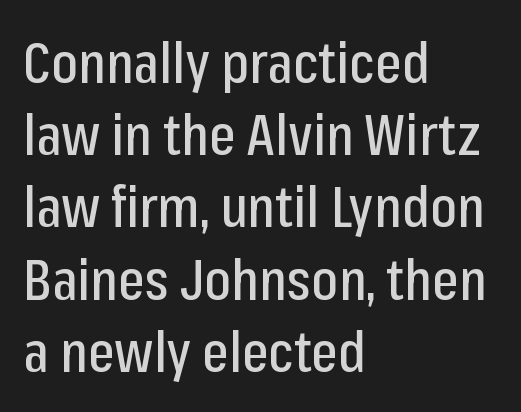
{"serif": "no", "italic": "no", "width": "condensed", "stroke_contrast": "low", "x_height": "medium", "monospaced": "no", "underline": "no", "align": "left", "line_spacing": "normal", "line_spacing_ratio": 1.29, "letter_spacing": "normal", "letter_spacing_em": 0.0, "glyph_px": 56}
